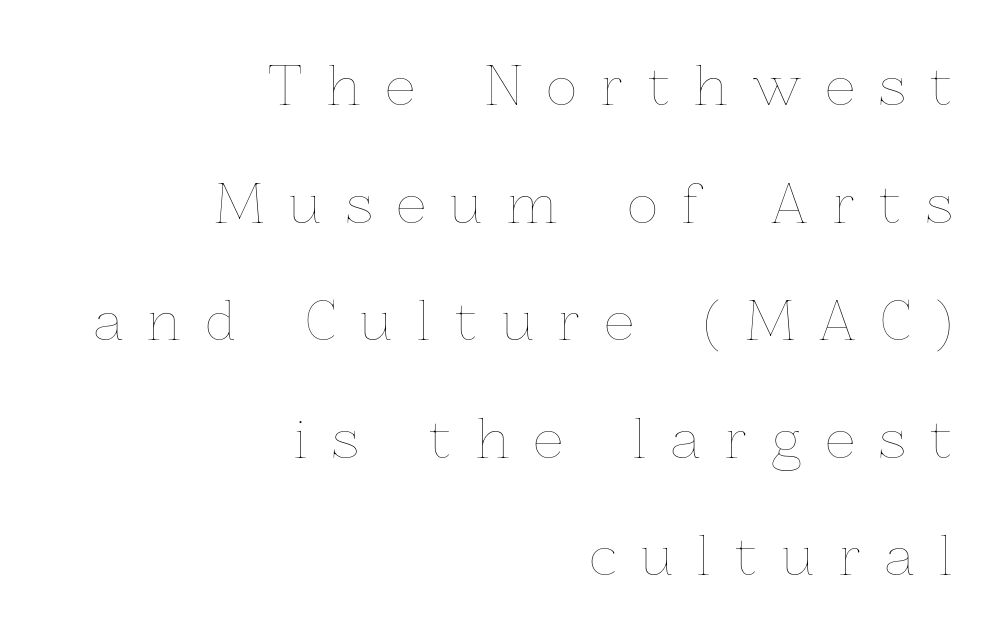
Q: Is the text bold? A: No.
Q: Is the text italic (slanted)? A: No, it is upright.
Q: Is the text underlined? A: No.
Q: How is the paragraph aligned? A: Right-aligned.
Q: Is the spacing between letters normal or unusually wide? A: Unusually wide.
Q: Is the spacing between lines tight, normal or loose? A: Loose.
Q: Width (condensed, normal, or wide)? A: Normal.
Q: Stroke contrast? A: Low.
Q: x-height? A: Medium.
Q: Monospaced? A: No.
